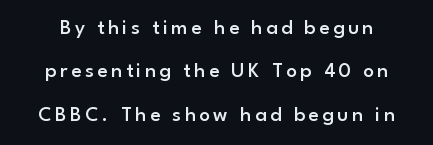
The image shows 21 px text type, upright; set loose line spacing (2.07x), not underlined.
